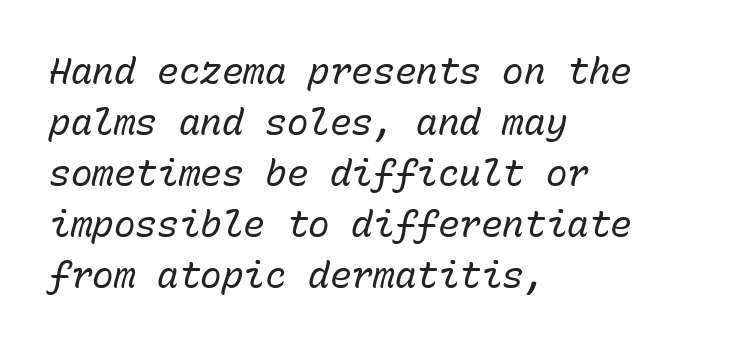
Q: Is the text bold? A: No.
Q: Is the text italic (slanted)? A: Yes, it leans right by about 15 degrees.
Q: Is the text underlined? A: No.
Q: How is the paragraph aligned? A: Left-aligned.
Q: Is the spacing between letters normal or unusually wide? A: Normal.
Q: Is the spacing between lines tight, normal or loose? A: Normal.
Q: Width (condensed, normal, or wide)? A: Normal.
Q: Stroke contrast? A: Low.
Q: x-height? A: Medium.
Q: Monospaced? A: Yes.
